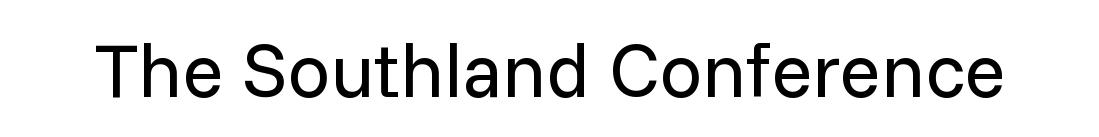
The image shows 76 px regular-weight sans-serif type, upright; set normal letter spacing, not underlined; low stroke contrast and a medium x-height.
